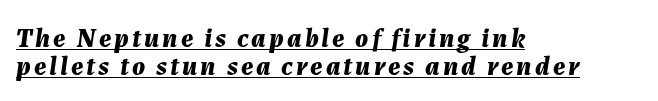
Caption: multi-line text, flush left, ragged right. Emphasis is given by a line drawn under the lettering. Regarding leading, the lines here are crowded together. Posture: slanted. Typographic density is high because the face is bold.
